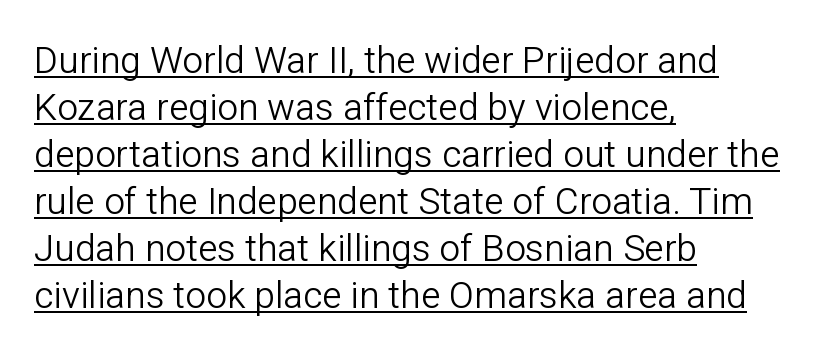
{"serif": "no", "italic": "no", "bold": "no", "weight": "light", "width": "normal", "stroke_contrast": "low", "x_height": "medium", "monospaced": "no", "underline": "yes", "align": "left", "line_spacing": "normal", "line_spacing_ratio": 1.27, "letter_spacing": "normal", "letter_spacing_em": 0.0, "glyph_px": 37}
